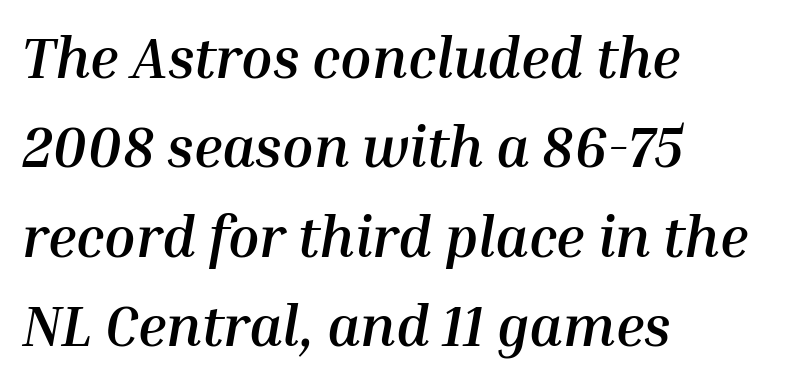
Q: Is the text bold? A: Yes.
Q: Is the text italic (slanted)? A: Yes, it leans right by about 10 degrees.
Q: Is the text underlined? A: No.
Q: How is the paragraph aligned? A: Left-aligned.
Q: Is the spacing between letters normal or unusually wide? A: Normal.
Q: Is the spacing between lines tight, normal or loose? A: Normal.
Q: Width (condensed, normal, or wide)? A: Normal.
Q: Stroke contrast? A: Medium.
Q: x-height? A: Medium.
Q: Monospaced? A: No.
